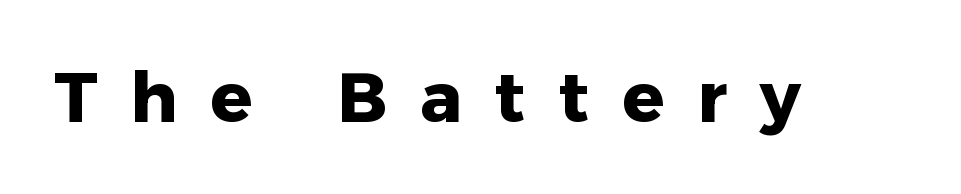
Q: Is the text bold? A: Yes.
Q: Is the text italic (slanted)? A: No, it is upright.
Q: Is the typeface a serif or a sans-serif typeface? A: Sans-serif.
Q: Is the text underlined? A: No.
Q: Is the spacing between letters normal or unusually wide? A: Unusually wide.
Q: Width (condensed, normal, or wide)? A: Normal.
Q: Stroke contrast? A: Low.
Q: x-height? A: Medium.
Q: Monospaced? A: No.
